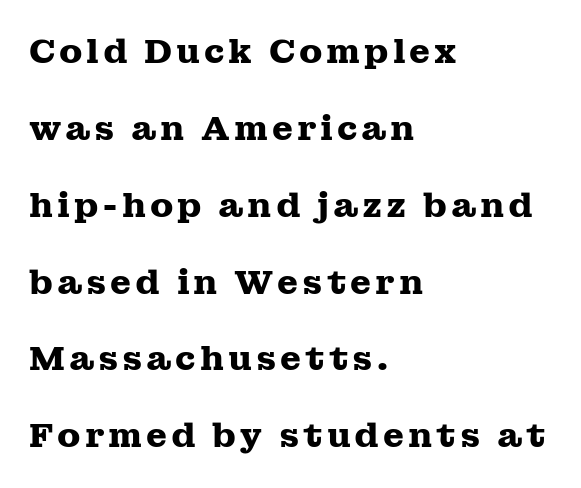
Q: Is the text bold? A: Yes.
Q: Is the text italic (slanted)? A: No, it is upright.
Q: Is the typeface a serif or a sans-serif typeface? A: Serif.
Q: Is the text underlined? A: No.
Q: How is the paragraph aligned? A: Left-aligned.
Q: Is the spacing between lines tight, normal or loose? A: Loose.
Q: Width (condensed, normal, or wide)? A: Wide.
Q: Stroke contrast? A: Medium.
Q: x-height? A: Medium.
Q: Monospaced? A: No.
